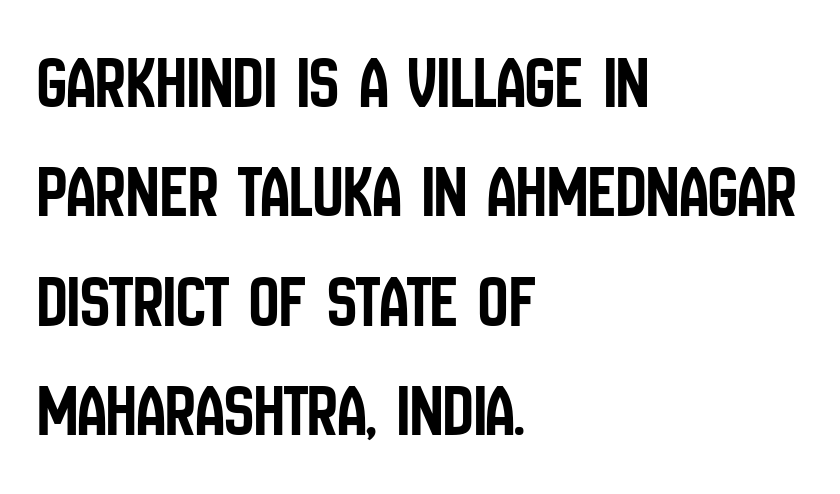
{"serif": "no", "italic": "no", "width": "condensed", "stroke_contrast": "low", "x_height": "large", "monospaced": "no", "underline": "no", "align": "left", "line_spacing": "normal", "line_spacing_ratio": 1.46, "letter_spacing": "normal", "letter_spacing_em": 0.0, "glyph_px": 75}
